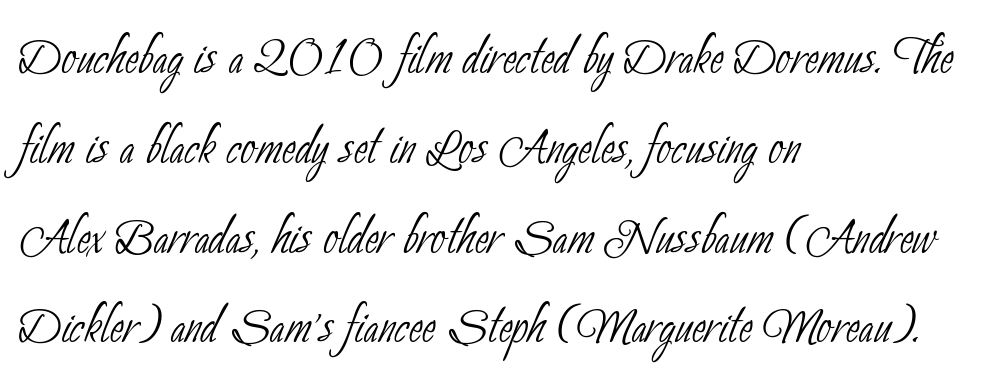
Note the varied advance widths — an 'i' is clearly narrower than an 'm'. These lines keep a tight, regular rhythm from letter to letter. The space beneath each line is pristine and unruled. The rag falls on the right side of this text block. If you measured baseline to baseline, you'd find a middling distance. A light-to-regular cut is what we see here.
